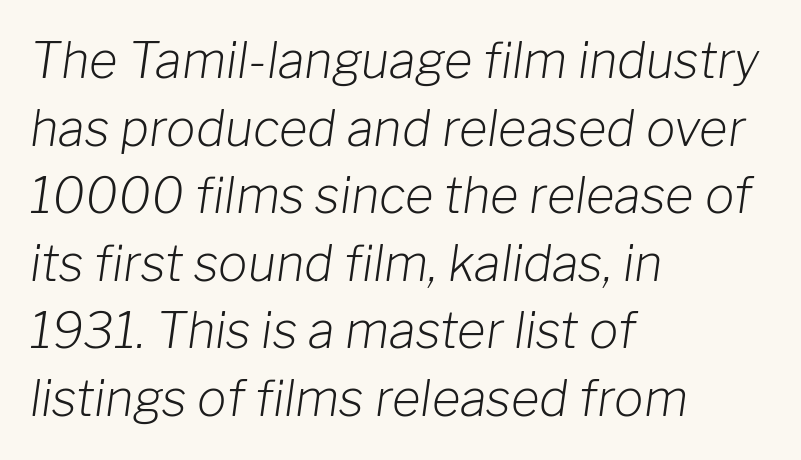
The image shows 49 px light type, italic (leaning right); set left-aligned, normal line spacing (1.38x), normal letter spacing, not underlined; low stroke contrast and a medium x-height.
